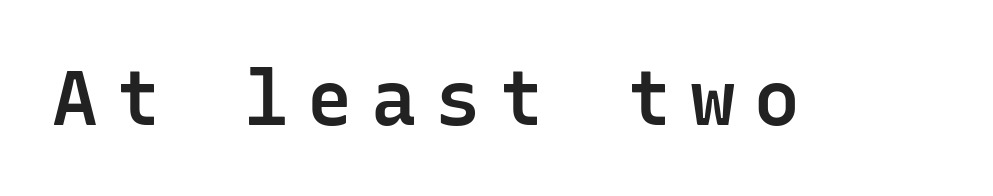
The image shows 76 px semibold sans-serif type, upright, monospaced; set unusually wide letter spacing (+0.24 em), not underlined; low stroke contrast and a medium x-height.
